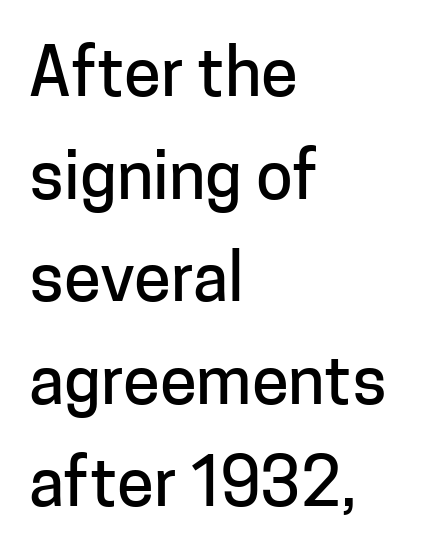
The font's upright variant was chosen for this text. Typographically, this falls in the sans-serif category. The letters sit at their default tracking, neither squeezed nor spread. Honestly, the row spacing looks completely unremarkable. Line beginnings align vertically; line endings do not. The passage shown is typed in a proportional face where columns would drift.
